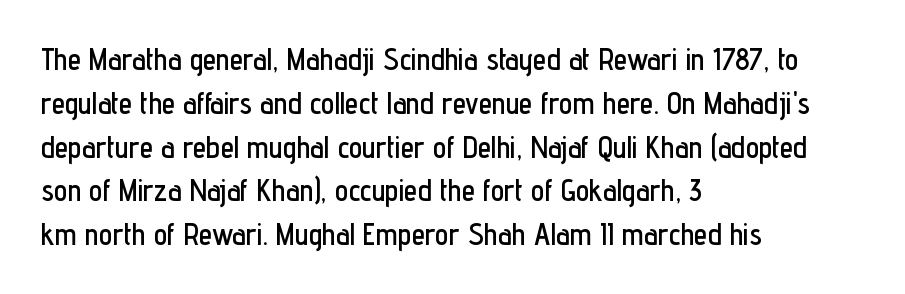
The image shows 30 px condensed sans-serif type, upright; set left-aligned, normal line spacing (1.46x), normal letter spacing, not underlined; low stroke contrast and a medium x-height.
